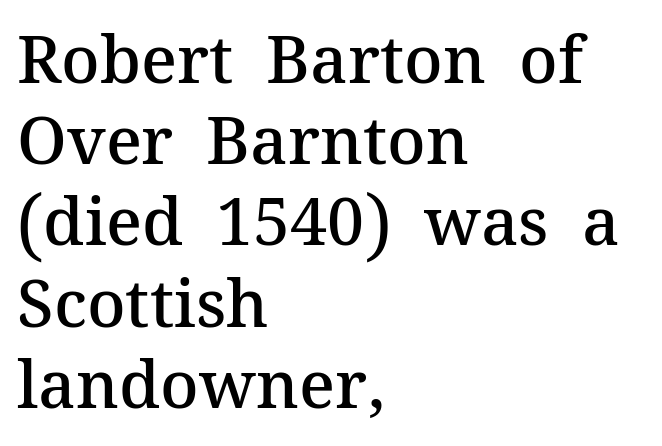
Where is the straight margin? On the left. Here the designer chose a conventional face with non-uniform glyph widths. The axis of the letterforms is exactly vertical. The horizontal fit of the characters is conventional and even. Each row of text sits above clean, open space. Typographic density is moderately raised because the face is semibold.
